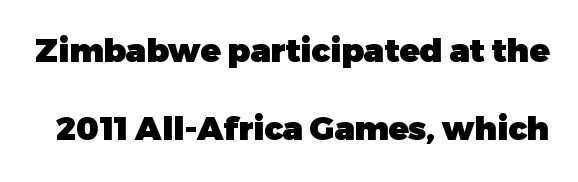
Q: Is the text bold? A: Yes.
Q: Is the text italic (slanted)? A: No, it is upright.
Q: Is the typeface a serif or a sans-serif typeface? A: Sans-serif.
Q: Is the text underlined? A: No.
Q: Is the spacing between letters normal or unusually wide? A: Normal.
Q: Is the spacing between lines tight, normal or loose? A: Loose.
Q: Width (condensed, normal, or wide)? A: Normal.
Q: Stroke contrast? A: Low.
Q: x-height? A: Medium.
Q: Monospaced? A: No.
